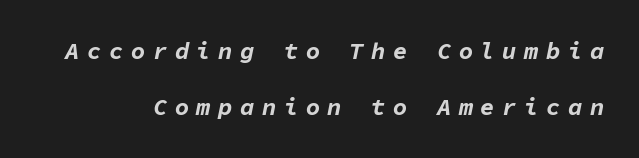
{"italic": "yes", "lean": "right", "slant_degrees": 11, "bold": "yes", "underline": "no", "line_spacing": "loose", "line_spacing_ratio": 2.34, "letter_spacing": "wide", "letter_spacing_em": 0.31, "glyph_px": 24}
